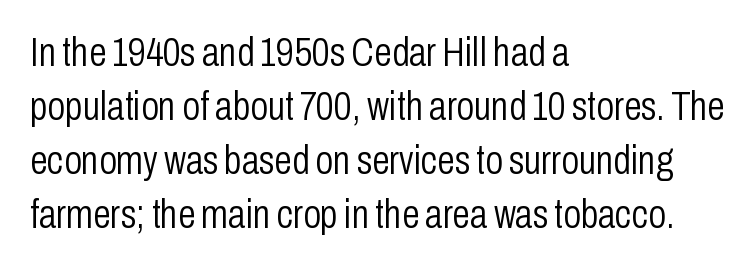
{"serif": "no", "italic": "no", "bold": "no", "weight": "light", "width": "condensed", "stroke_contrast": "low", "x_height": "medium", "monospaced": "no", "underline": "no", "align": "left", "line_spacing": "normal", "line_spacing_ratio": 1.35, "letter_spacing": "normal", "letter_spacing_em": 0.0, "glyph_px": 40}
